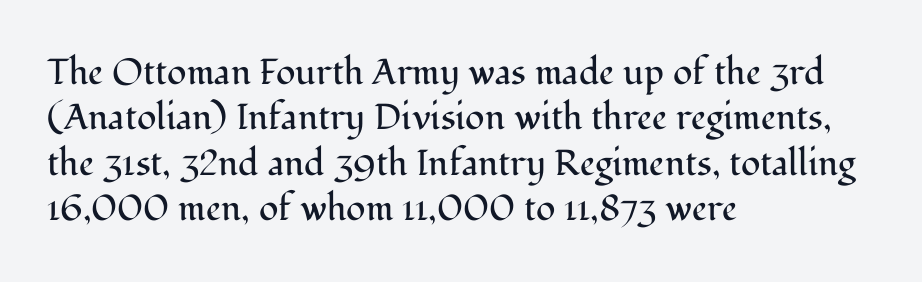
This is not heavy type; no bold has been used. A student would call this left alignment; a typographer would say flush left, rag right. Posture: upright roman. The passage shown has conventional tracking throughout. The passage shown is typed in a proportional face where columns would drift. Regarding leading, the lines here are spaced in the standard way.
